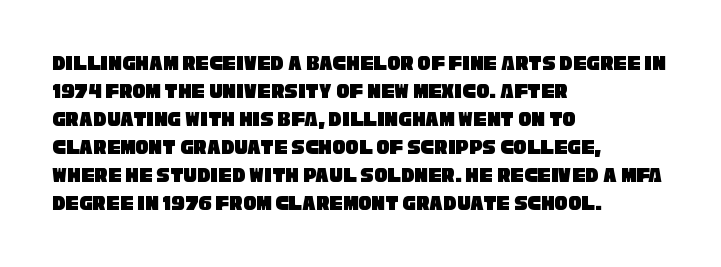
The image shows 22 px text type; set left-aligned, normal line spacing (1.27x), normal letter spacing, not underlined.
